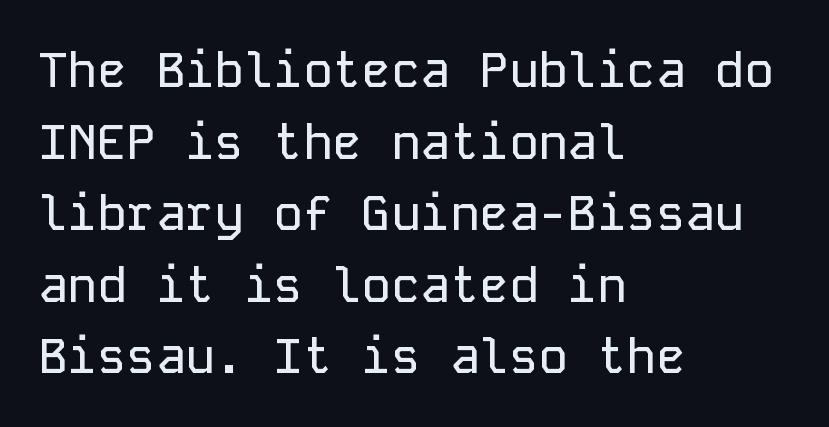
A bare baseline throughout the passage. Successive baselines arrive at the customary interval. The font's upright variant was chosen for this text. Fixed-width glyphs throughout — classic coding-font behaviour. This sample uses a sans-serif face.
